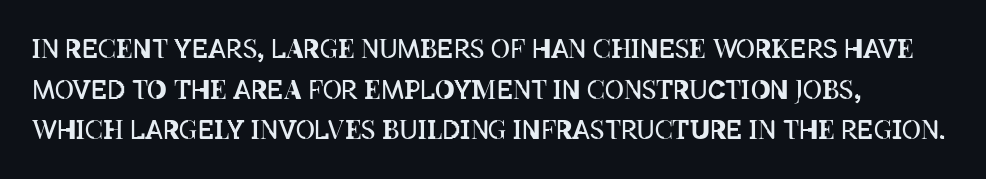
Q: Is the text bold? A: No.
Q: Is the text italic (slanted)? A: No, it is upright.
Q: Is the text underlined? A: No.
Q: How is the paragraph aligned? A: Left-aligned.
Q: Is the spacing between letters normal or unusually wide? A: Normal.
Q: Is the spacing between lines tight, normal or loose? A: Normal.
